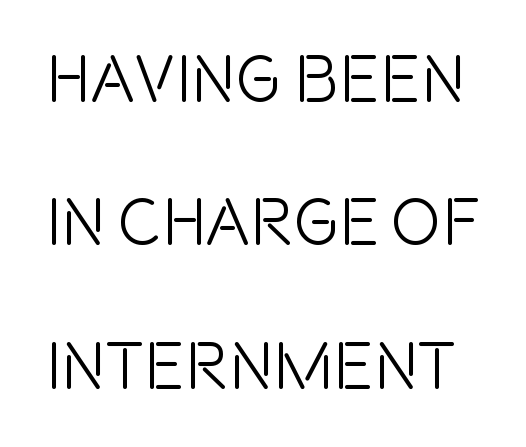
{"serif": "no", "italic": "no", "width": "condensed", "x_height": "large", "monospaced": "no", "underline": "no", "line_spacing": "loose", "line_spacing_ratio": 2.14, "letter_spacing": "normal", "letter_spacing_em": 0.0, "glyph_px": 67}
